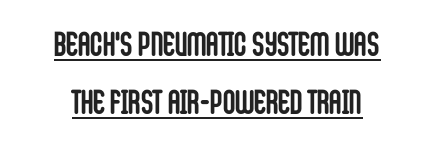
Q: Is the text bold? A: Yes.
Q: Is the text italic (slanted)? A: No, it is upright.
Q: Is the typeface a serif or a sans-serif typeface? A: Sans-serif.
Q: Is the text underlined? A: Yes.
Q: How is the paragraph aligned? A: Centered.
Q: Is the spacing between letters normal or unusually wide? A: Normal.
Q: Is the spacing between lines tight, normal or loose? A: Normal.
Q: Width (condensed, normal, or wide)? A: Condensed.
Q: Stroke contrast? A: Low.
Q: x-height? A: Large.
Q: Monospaced? A: No.
